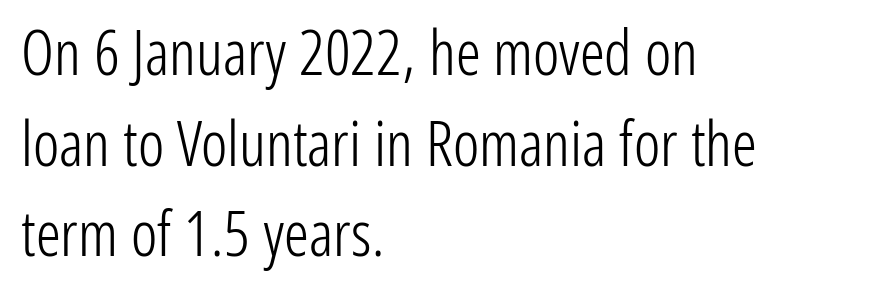
The letters stand upright; this is a roman face. Is this a fixed-width face? No — the glyphs have proportional, varying widths. A typesetter would call this leading conventional body-copy spacing. A quiet, ordinary-to-light weight characterises the typeface.
